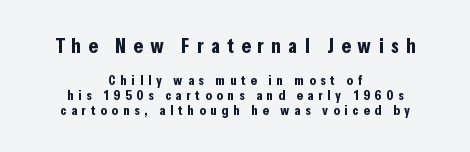
Notice how thick the strokes are: this is what a full bold looks like. Which chunk is bigger? The first one — the top block dwarfs the bottom. The axis of the letterforms is exactly vertical. Beneath every word, the page is bare. Does extra space separate the letters? Yes, quite a lot of it.
